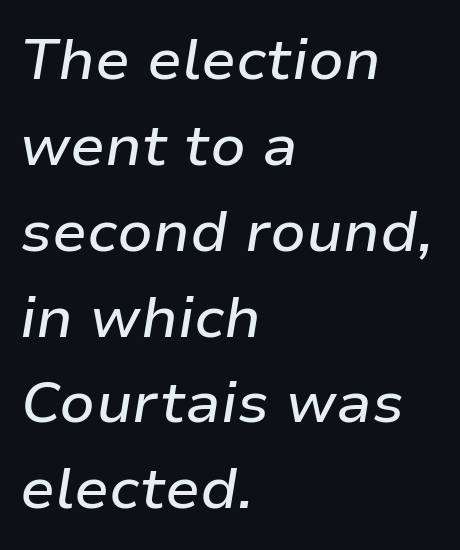
{"italic": "yes", "lean": "right", "slant_degrees": 9, "width": "normal", "stroke_contrast": "low", "x_height": "medium", "monospaced": "no", "underline": "no", "align": "left", "line_spacing": "normal", "line_spacing_ratio": 1.48, "letter_spacing": "normal", "letter_spacing_em": 0.0, "glyph_px": 58}
